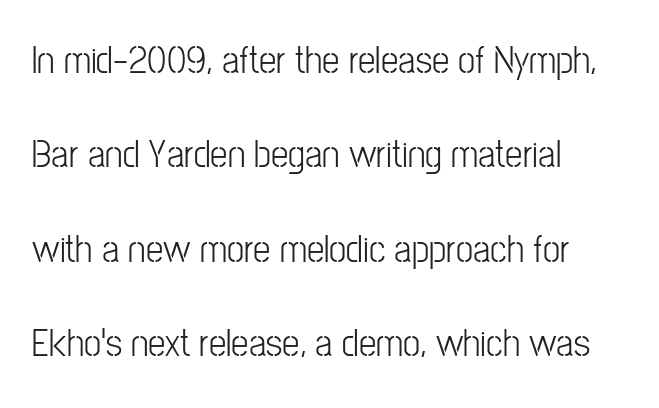
Honestly, the rows look like they've been pulled way apart. No chunkiness to these letters — they're not bold. These lines are rendered in a variable-pitch font. Any mark beneath the type? The region is blank. Posture: upright roman. The lines are quadded left.
